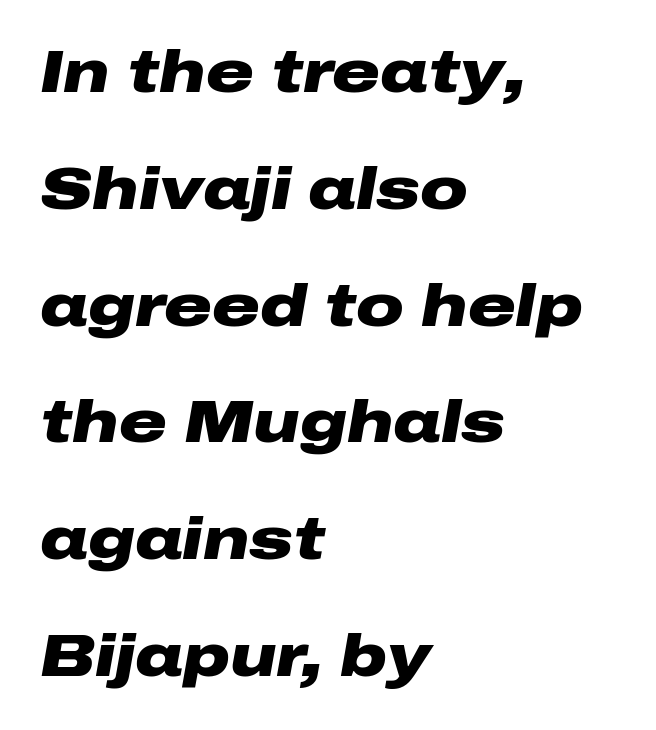
The image shows 59 px heavy, wide type, italic (leaning right); set left-aligned, loose line spacing (1.98x), normal letter spacing, not underlined; low stroke contrast and a medium x-height.
